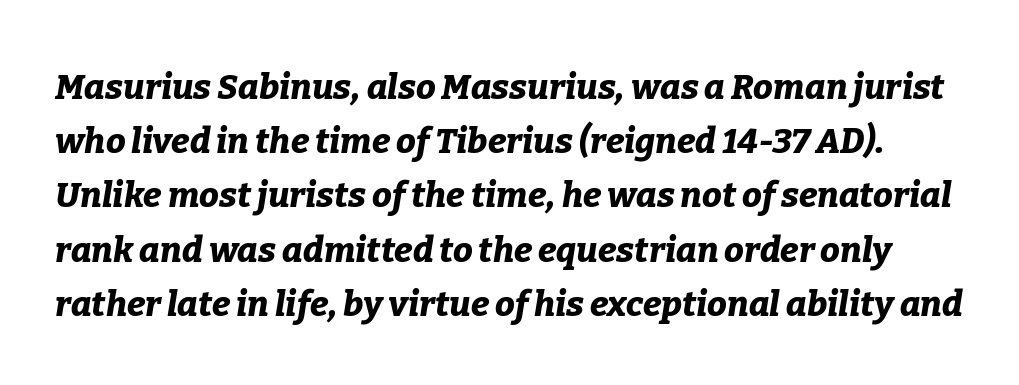
Bold? Absolutely — the strokes are thick and heavy. Normally led — the rows are evenly, conventionally spaced. The rendering uses natural spacing where letterforms have individual widths. Does the lettering tilt? It does — this is italic. The specimen omits any rule beneath the text block's lines.
